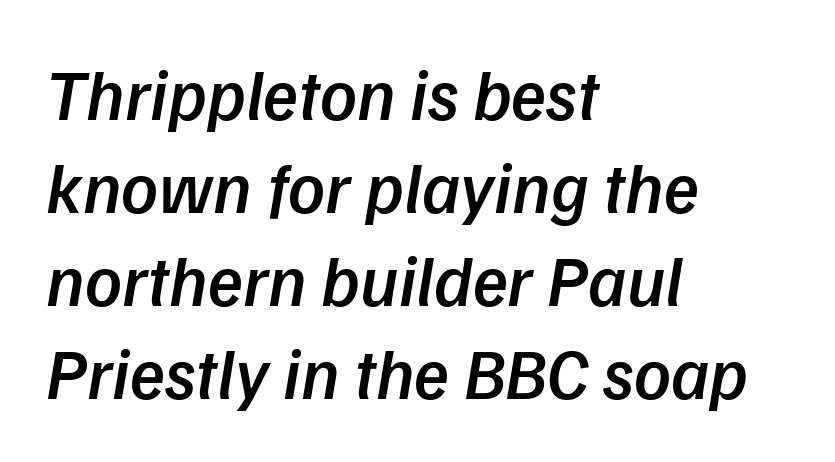
The image shows 72 px semibold type, italic (leaning right); set left-aligned, normal line spacing (1.29x), normal letter spacing, not underlined; low stroke contrast and a medium x-height.
